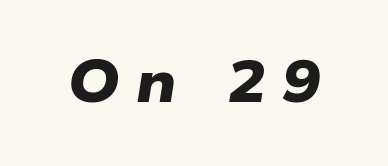
The image shows 58 px heavy, wide sans-serif type; set unusually wide letter spacing (+0.27 em), not underlined; low stroke contrast and a medium x-height.
